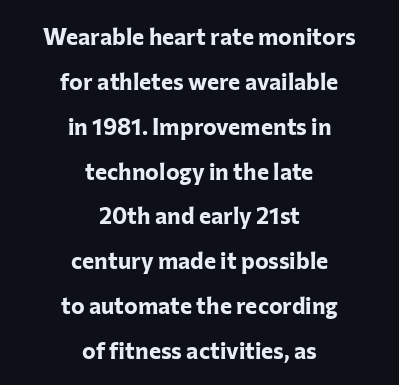
The image shows 23 px bold type, upright; set centered, loose line spacing (1.95x), normal letter spacing, not underlined.
